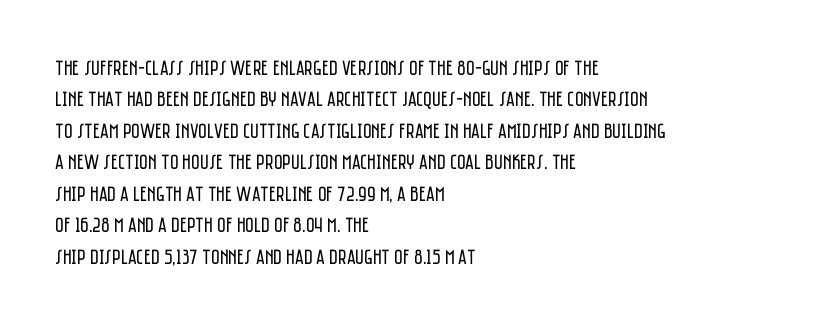
{"italic": "no", "bold": "no", "underline": "no", "align": "left", "line_spacing": "normal", "line_spacing_ratio": 1.5, "letter_spacing": "normal", "letter_spacing_em": 0.0, "glyph_px": 21}
